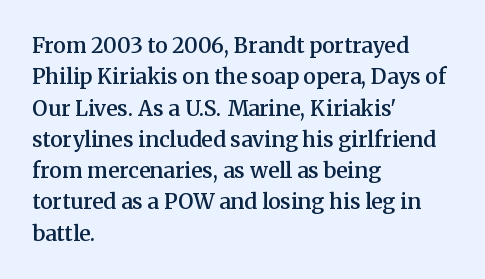
Q: Is the text bold? A: Semi-bold.
Q: Is the text italic (slanted)? A: No, it is upright.
Q: Is the text underlined? A: No.
Q: How is the paragraph aligned? A: Left-aligned.
Q: Is the spacing between letters normal or unusually wide? A: Normal.
Q: Is the spacing between lines tight, normal or loose? A: Normal.
